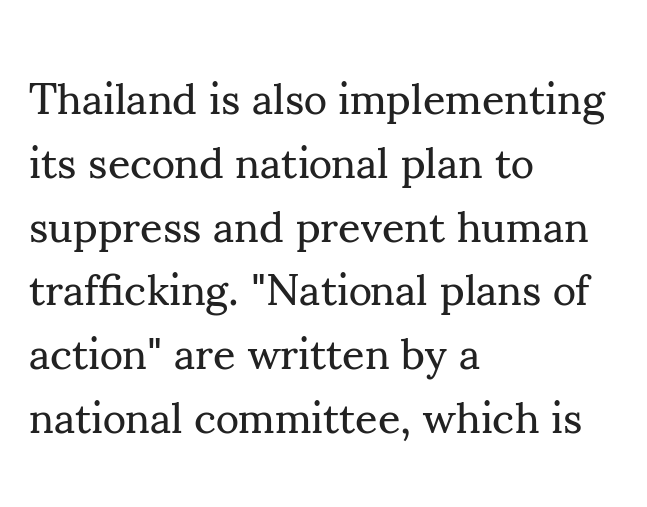
Q: Is the text bold? A: No.
Q: Is the text italic (slanted)? A: No, it is upright.
Q: Is the typeface a serif or a sans-serif typeface? A: Serif.
Q: Is the text underlined? A: No.
Q: How is the paragraph aligned? A: Left-aligned.
Q: Is the spacing between letters normal or unusually wide? A: Normal.
Q: Is the spacing between lines tight, normal or loose? A: Normal.
Q: Width (condensed, normal, or wide)? A: Normal.
Q: Stroke contrast? A: Medium.
Q: x-height? A: Small.
Q: Monospaced? A: No.
